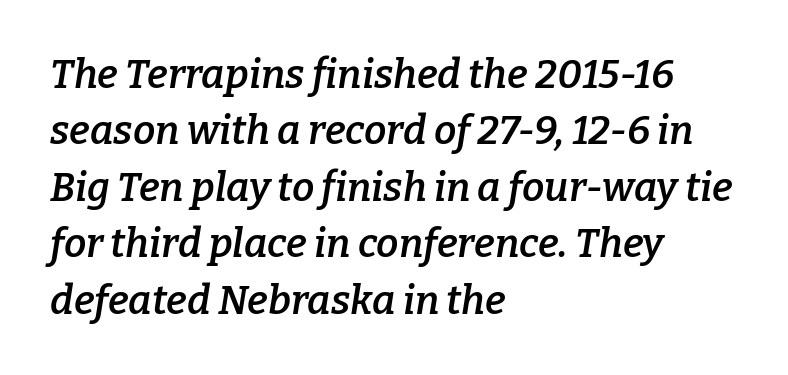
{"serif": "yes", "italic": "yes", "lean": "right", "slant_degrees": 9, "bold": "semi", "weight": "semibold", "width": "normal", "stroke_contrast": "low", "x_height": "medium", "monospaced": "no", "underline": "no", "align": "left", "line_spacing": "normal", "line_spacing_ratio": 1.41, "letter_spacing": "normal", "letter_spacing_em": 0.0, "glyph_px": 40}
